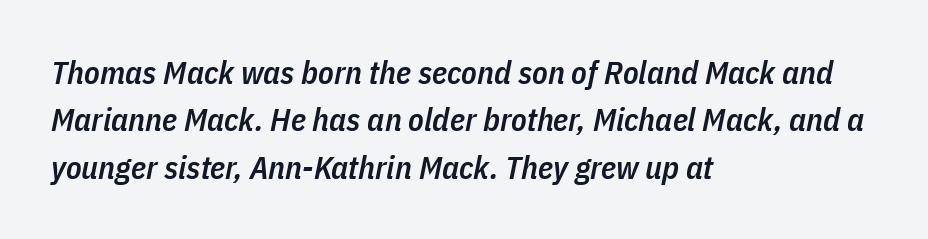
Letter spacing: default. A somewhat darkened texture: the type is semibold rather than bold. The gap between lines stays unmarked. The designer left line spacing at the default. Think of a printed novel: that variable character pitch is what you see here.
